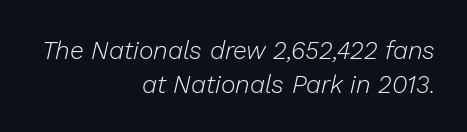
Tracking here is standard; glyphs follow each other at the usual distance. No word sits above an underline. The rendering anchors every line to the right-hand side. The face looks like a standard text weight, possibly lighter. These lines sit exactly where default settings would place them.
